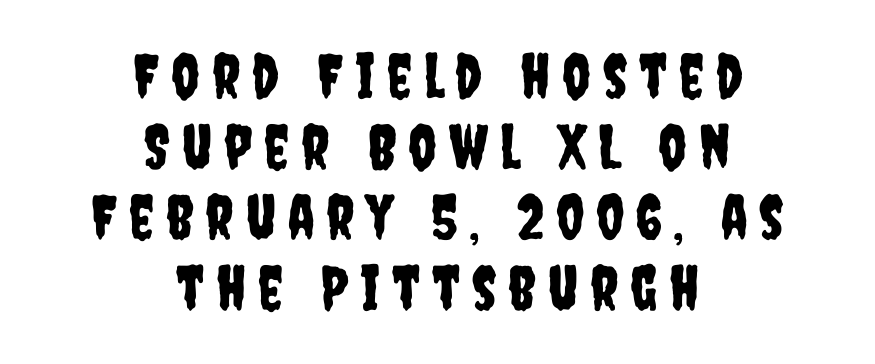
{"serif": "no", "italic": "no", "width": "condensed", "stroke_contrast": "low", "x_height": "large", "monospaced": "no", "underline": "no", "align": "center", "line_spacing": "tight", "line_spacing_ratio": 1.14, "glyph_px": 62}
